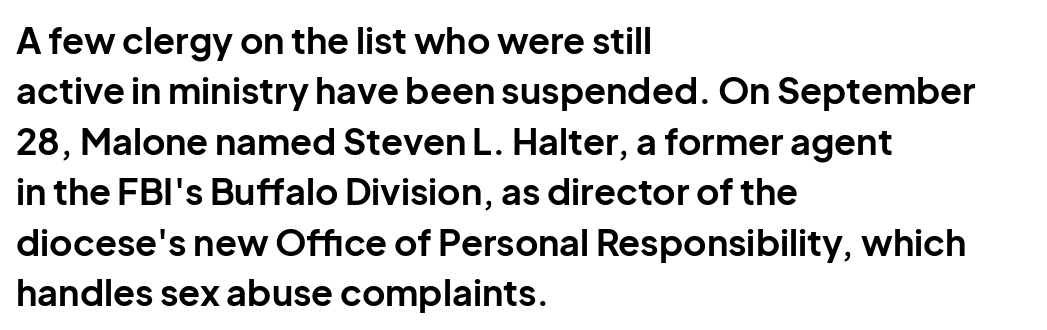
Q: Is the text bold? A: Yes.
Q: Is the text italic (slanted)? A: No, it is upright.
Q: Is the typeface a serif or a sans-serif typeface? A: Sans-serif.
Q: Is the text underlined? A: No.
Q: How is the paragraph aligned? A: Left-aligned.
Q: Is the spacing between letters normal or unusually wide? A: Normal.
Q: Is the spacing between lines tight, normal or loose? A: Normal.
Q: Width (condensed, normal, or wide)? A: Normal.
Q: Stroke contrast? A: Low.
Q: x-height? A: Medium.
Q: Monospaced? A: No.
